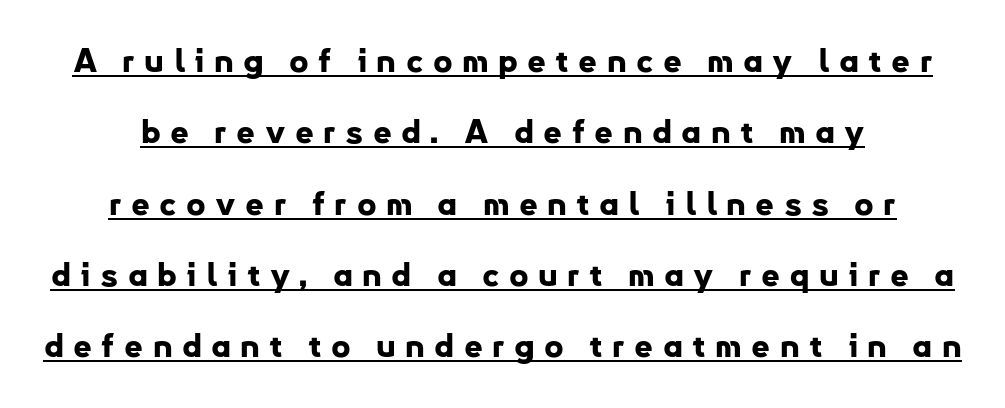
The line-height multiplier appears high, well above default. These lines have a slow, spaced-out rhythm from letter to letter. Strokes here are thick enough to call this a true bold. Do the letters lean? They stand straight. A rule runs beneath these lines of type.
